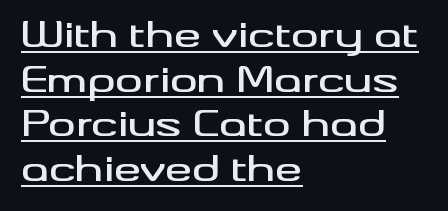
Each letter's strokes conclude bluntly, with no projecting serifs. The rendering uses natural spacing where letterforms have individual widths. Upright lettering throughout. Decoration check: the copy is underlined. Does extra space separate the letters? No, they use regular spacing. Every row of glyphs begins at an identical x-position on the left.
